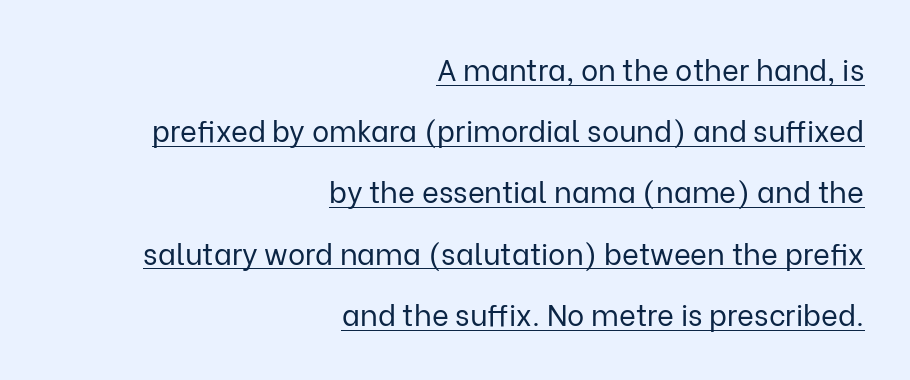
Somebody hit Ctrl+U on this one — the words are underlined. Upright lettering throughout. This block would shrink considerably if given ordinary leading; it's expanded now. Right-aligned paragraph, ragged on the left. No chunkiness to these letters — they're not bold.
